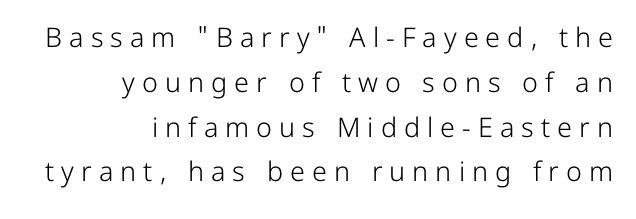
{"italic": "no", "bold": "no", "underline": "no", "align": "right", "line_spacing": "normal", "line_spacing_ratio": 1.66, "letter_spacing": "wide", "letter_spacing_em": 0.26, "glyph_px": 27}
